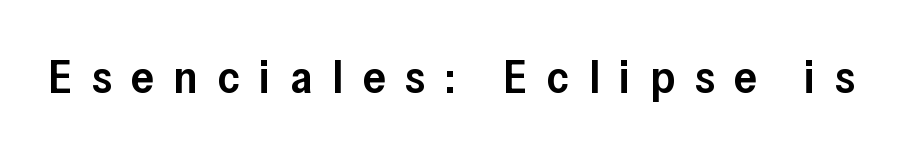
Q: Is the text bold? A: Semi-bold.
Q: Is the text italic (slanted)? A: No, it is upright.
Q: Is the typeface a serif or a sans-serif typeface? A: Sans-serif.
Q: Is the text underlined? A: No.
Q: Is the spacing between letters normal or unusually wide? A: Unusually wide.
Q: Width (condensed, normal, or wide)? A: Normal.
Q: Stroke contrast? A: Low.
Q: x-height? A: Medium.
Q: Monospaced? A: No.
